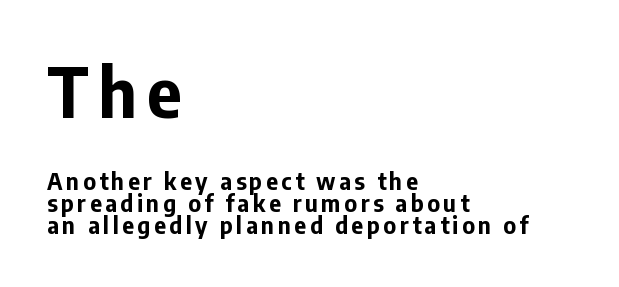
Q: Is the text bold? A: Yes.
Q: Is the text italic (slanted)? A: No, it is upright.
Q: Is the typeface a serif or a sans-serif typeface? A: Sans-serif.
Q: Is the text underlined? A: No.
Q: How is the paragraph aligned? A: Left-aligned.
Q: Is the spacing between lines tight, normal or loose? A: Tight.
Q: Which block of text is set in a larger size, the first (top) or the second (bottom)? A: The first (top) one.
Q: Width (condensed, normal, or wide)? A: Normal.
Q: Stroke contrast? A: Low.
Q: x-height? A: Medium.
Q: Monospaced? A: No.
